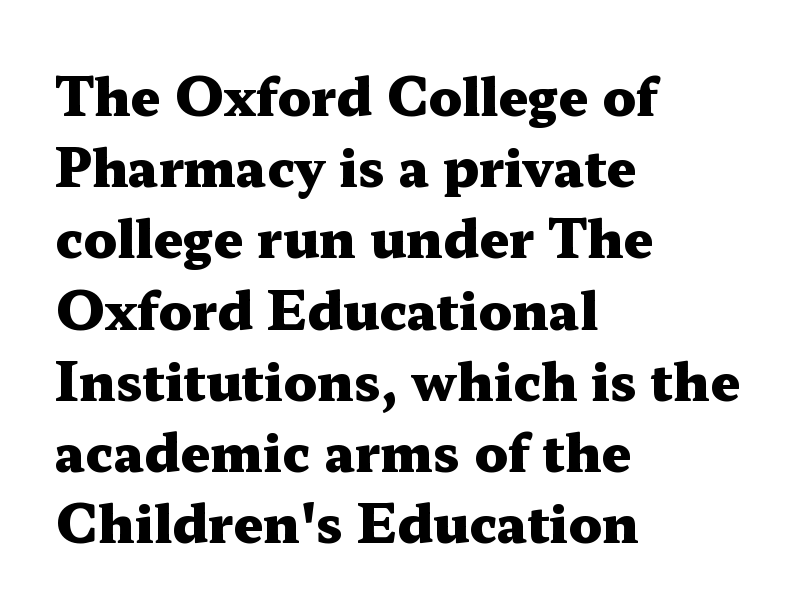
Q: Is the text bold? A: Yes.
Q: Is the text italic (slanted)? A: No, it is upright.
Q: Is the typeface a serif or a sans-serif typeface? A: Serif.
Q: Is the text underlined? A: No.
Q: How is the paragraph aligned? A: Left-aligned.
Q: Is the spacing between letters normal or unusually wide? A: Normal.
Q: Is the spacing between lines tight, normal or loose? A: Normal.
Q: Width (condensed, normal, or wide)? A: Wide.
Q: Stroke contrast? A: Medium.
Q: x-height? A: Medium.
Q: Monospaced? A: No.
